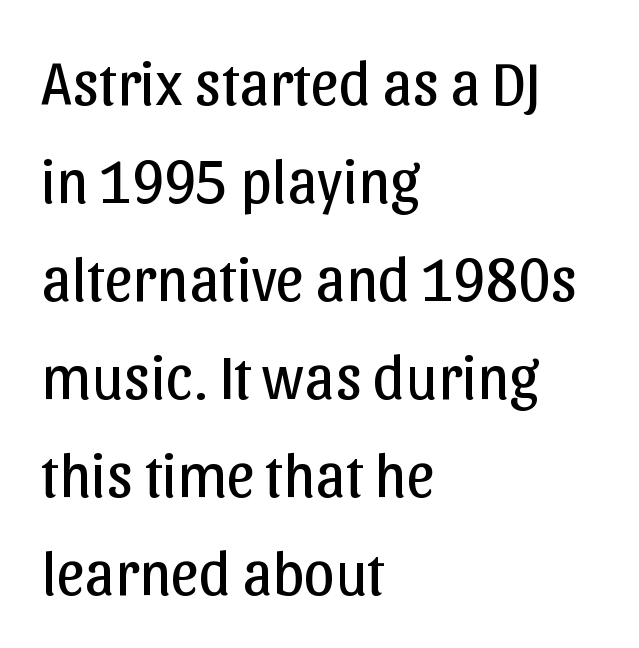
{"serif": "no", "italic": "no", "bold": "no", "weight": "regular", "width": "normal", "stroke_contrast": "low", "x_height": "medium", "monospaced": "no", "underline": "no", "align": "left", "line_spacing": "normal", "line_spacing_ratio": 1.58, "letter_spacing": "normal", "letter_spacing_em": 0.0, "glyph_px": 62}
